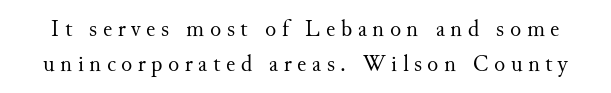
Rows of type keep a routine distance in the vertical direction. The gap between lines stays unmarked. How are the letters spaced? Widely, with obvious added tracking. Style check: upright. The weight tops out at a normal text grade.
